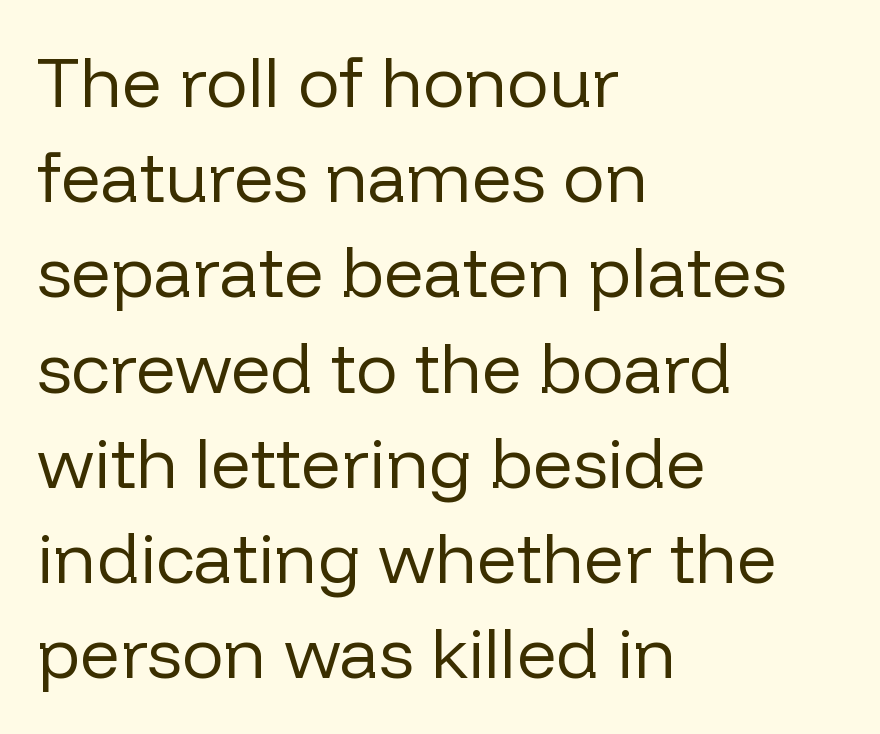
Q: Is the text bold? A: No.
Q: Is the text italic (slanted)? A: No, it is upright.
Q: Is the typeface a serif or a sans-serif typeface? A: Sans-serif.
Q: Is the text underlined? A: No.
Q: How is the paragraph aligned? A: Left-aligned.
Q: Is the spacing between letters normal or unusually wide? A: Normal.
Q: Is the spacing between lines tight, normal or loose? A: Normal.
Q: Width (condensed, normal, or wide)? A: Normal.
Q: Stroke contrast? A: Low.
Q: x-height? A: Medium.
Q: Monospaced? A: No.
